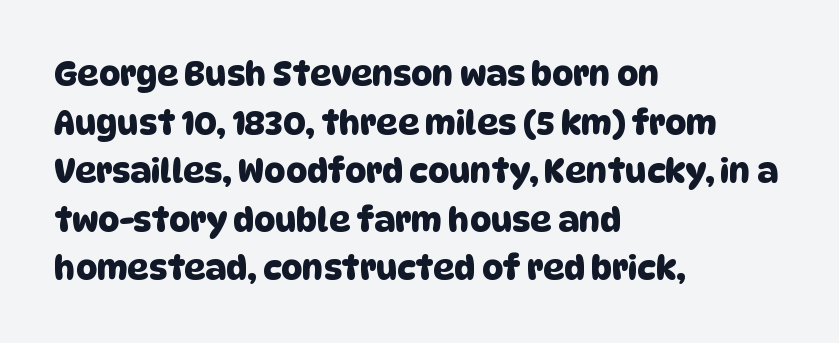
The image shows 33 px sans-serif type; set left-aligned, normal line spacing (1.47x), normal letter spacing, not underlined; low stroke contrast and a large x-height.
